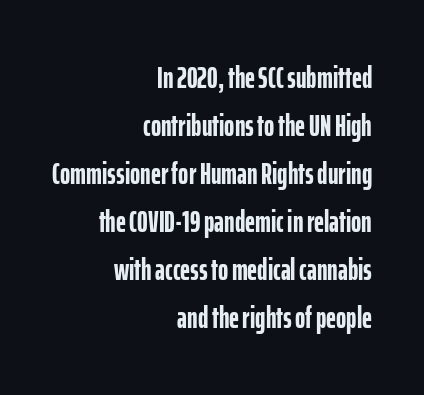
What's the leading like? Ordinary, nothing unusual. Do the characters align in a grid? No, the font is proportional. The letters sit at their default tracking, neither squeezed nor spread. Descenders hang freely into open space. The type family on display is of the sans-serif kind. The letters are bold, with thick, heavy strokes.
